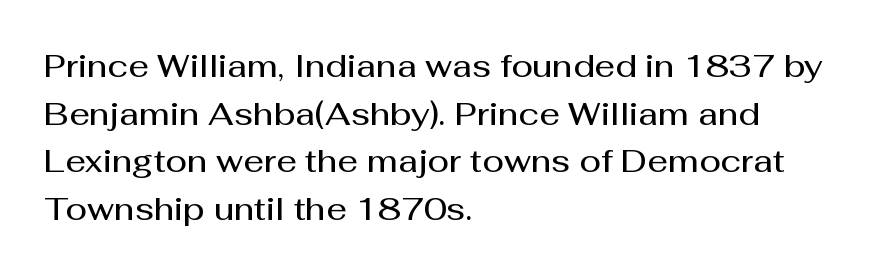
{"serif": "no", "italic": "no", "bold": "semi", "weight": "semibold", "width": "normal", "stroke_contrast": "medium", "x_height": "medium", "monospaced": "no", "underline": "no", "align": "left", "line_spacing": "normal", "line_spacing_ratio": 1.49, "letter_spacing": "normal", "letter_spacing_em": 0.0, "glyph_px": 32}
